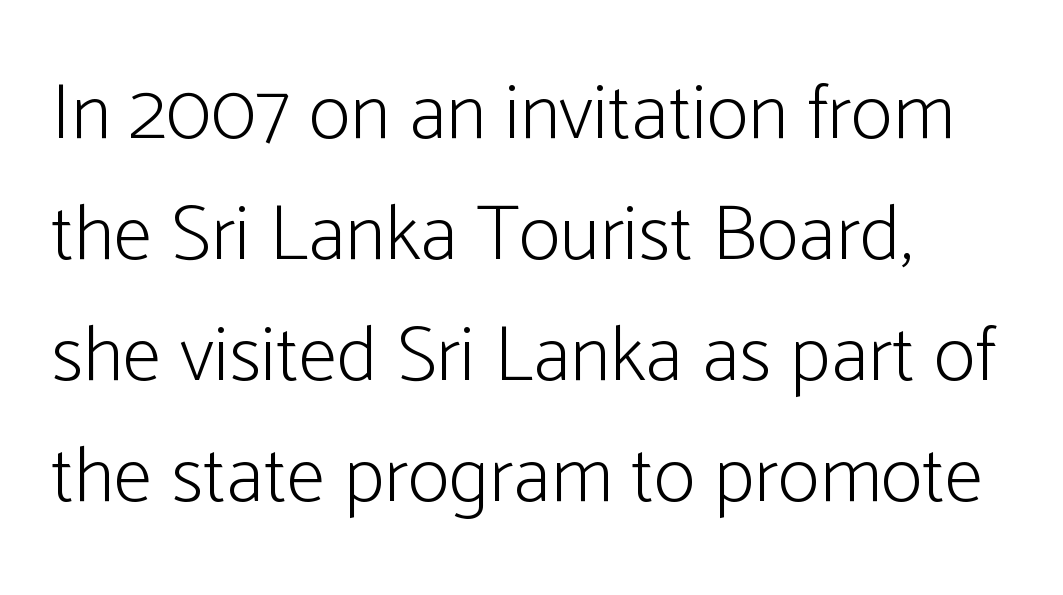
{"serif": "no", "italic": "no", "bold": "no", "weight": "light", "width": "condensed", "stroke_contrast": "low", "x_height": "medium", "monospaced": "no", "underline": "no", "align": "left", "line_spacing": "normal", "line_spacing_ratio": 1.53, "letter_spacing": "normal", "letter_spacing_em": 0.0, "glyph_px": 79}
